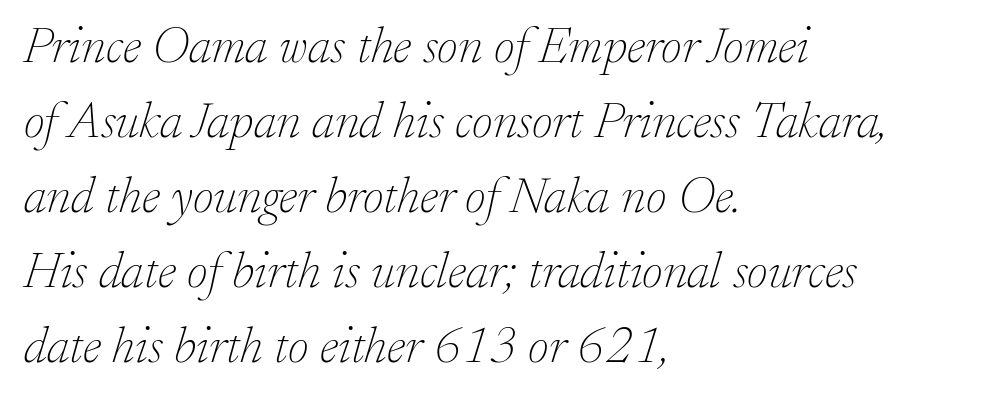
{"serif": "yes", "italic": "yes", "lean": "right", "slant_degrees": 17, "bold": "no", "weight": "thin", "width": "normal", "stroke_contrast": "low", "x_height": "small", "monospaced": "no", "underline": "no", "align": "left", "line_spacing": "normal", "line_spacing_ratio": 1.47, "letter_spacing": "normal", "letter_spacing_em": 0.0, "glyph_px": 51}
